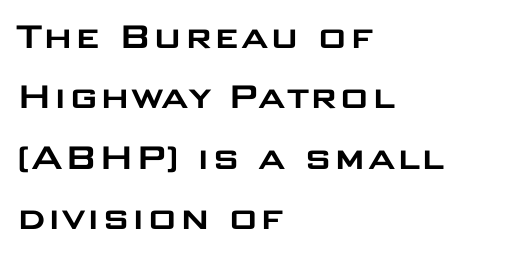
{"serif": "no", "italic": "no", "width": "wide", "stroke_contrast": "low", "x_height": "large", "monospaced": "no", "underline": "no", "align": "left", "line_spacing": "normal", "line_spacing_ratio": 1.44, "letter_spacing": "normal", "letter_spacing_em": 0.0, "glyph_px": 42}
